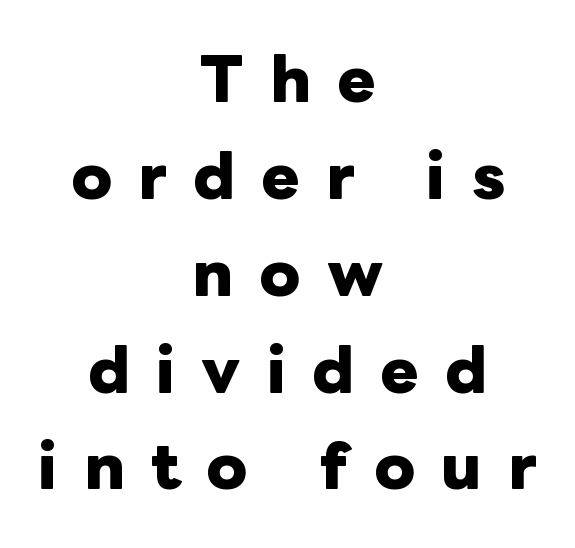
Q: Is the text bold? A: Yes.
Q: Is the text italic (slanted)? A: No, it is upright.
Q: Is the text underlined? A: No.
Q: How is the paragraph aligned? A: Centered.
Q: Is the spacing between letters normal or unusually wide? A: Unusually wide.
Q: Is the spacing between lines tight, normal or loose? A: Normal.
Q: Width (condensed, normal, or wide)? A: Normal.
Q: Stroke contrast? A: Low.
Q: x-height? A: Medium.
Q: Monospaced? A: No.
